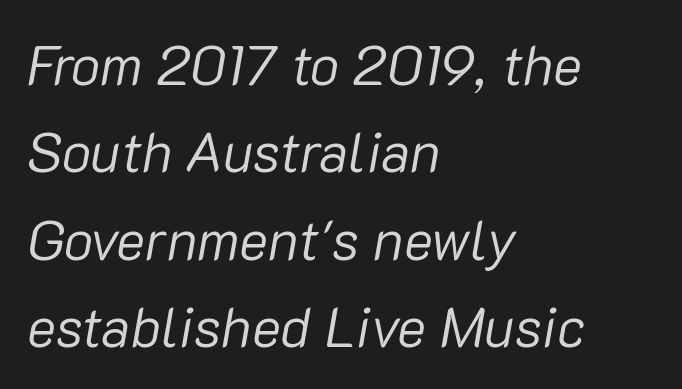
{"italic": "yes", "lean": "right", "slant_degrees": 10, "bold": "no", "weight": "regular", "width": "normal", "stroke_contrast": "low", "x_height": "medium", "monospaced": "no", "underline": "no", "align": "left", "line_spacing": "normal", "line_spacing_ratio": 1.59, "letter_spacing": "normal", "letter_spacing_em": 0.0, "glyph_px": 55}
